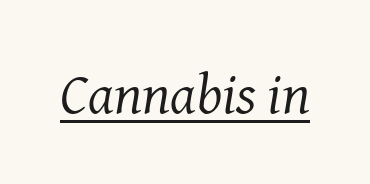
Q: Is the text bold? A: No.
Q: Is the text italic (slanted)? A: Yes, it leans right by about 8 degrees.
Q: Is the typeface a serif or a sans-serif typeface? A: Serif.
Q: Is the text underlined? A: Yes.
Q: Is the spacing between letters normal or unusually wide? A: Normal.
Q: Width (condensed, normal, or wide)? A: Normal.
Q: Stroke contrast? A: Medium.
Q: x-height? A: Medium.
Q: Monospaced? A: No.
